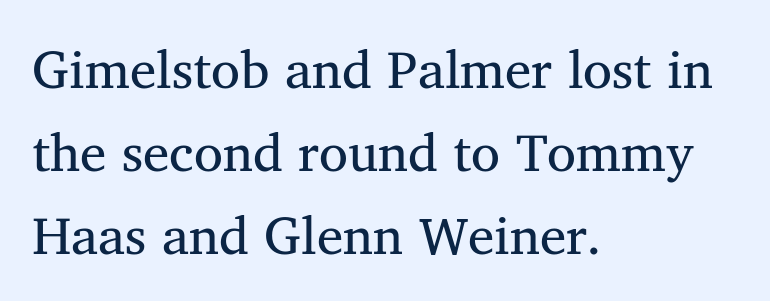
Bare-footed words on every line. The face used here is proportionally spaced, like ordinary book or web type. You could call the tracking neutral — neither tight nor loose. Stroke thickness stays within the range of a standard reading face or lighter. Reading down the column, the eye jumps a familiar distance to each next line. Does the copy run flush right? No — it runs flush left.
